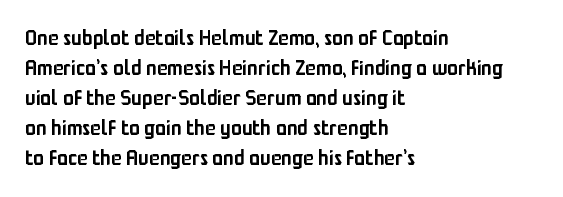
{"italic": "no", "bold": "semi", "underline": "no", "align": "left", "line_spacing": "normal", "line_spacing_ratio": 1.36, "letter_spacing": "normal", "letter_spacing_em": 0.0, "glyph_px": 22}
